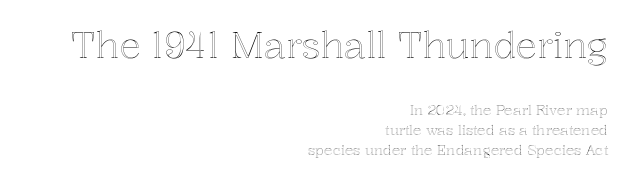
Is there much room between lines? A standard amount, neither cramped nor airy. Glyph-to-glyph distance matches everyday printed text. Anything drawn beneath the words? Only blank space. Is there any slant? The stems are plumb. Line ends are locked; line starts wander.
